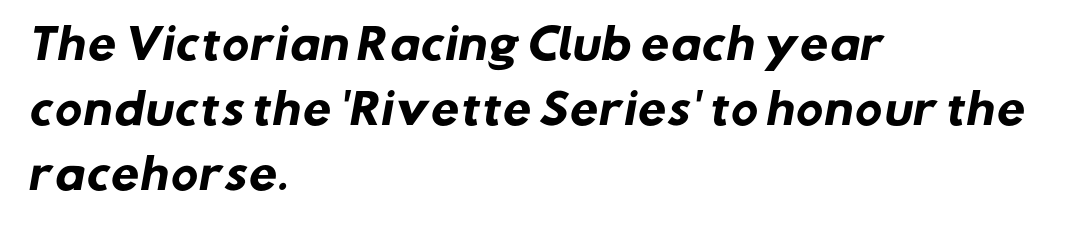
{"serif": "no", "bold": "yes", "weight": "heavy", "width": "normal", "stroke_contrast": "low", "x_height": "medium", "monospaced": "no", "underline": "no", "align": "left", "line_spacing": "normal", "line_spacing_ratio": 1.59, "letter_spacing": "normal", "letter_spacing_em": 0.0, "glyph_px": 41}
